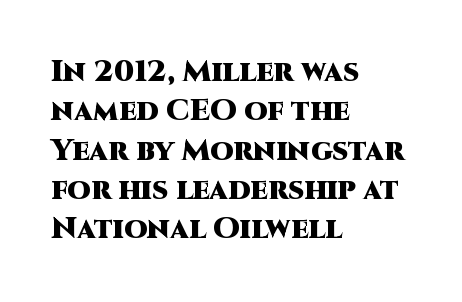
The image shows 30 px heavy sans-serif type, upright; set left-aligned, normal line spacing (1.31x), normal letter spacing, not underlined; high stroke contrast and a large x-height.
